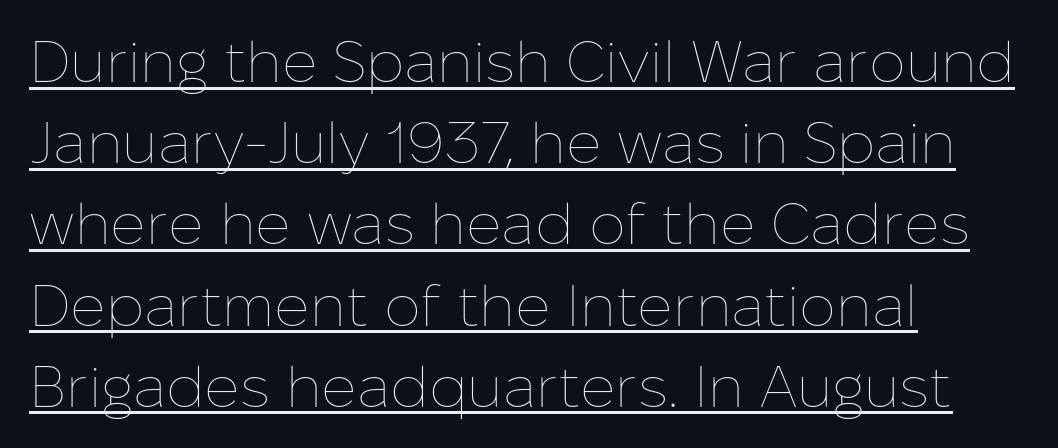
{"italic": "no", "bold": "no", "weight": "thin", "width": "normal", "stroke_contrast": "low", "x_height": "medium", "monospaced": "no", "underline": "yes", "align": "left", "line_spacing": "normal", "line_spacing_ratio": 1.4, "letter_spacing": "normal", "letter_spacing_em": 0.0, "glyph_px": 58}
